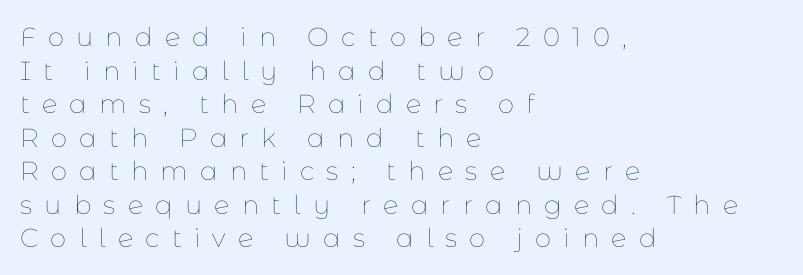
Decoration check: the copy has no underline. The paragraph has a hard left edge and a soft right edge. Honestly, the row spacing looks completely unremarkable. Heaviness? Minimal to ordinary, like unemphasized prose. Characters remain perfectly vertical along every line.
